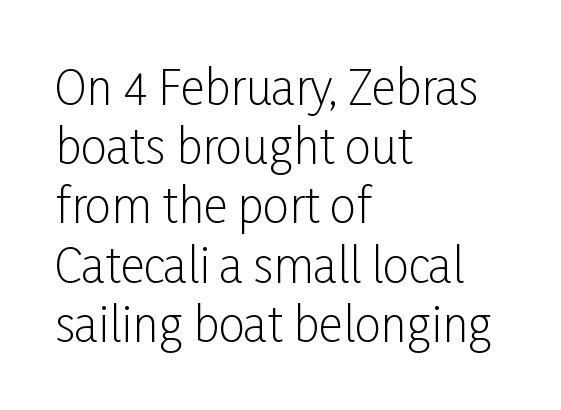
Q: Is the text bold? A: No.
Q: Is the text italic (slanted)? A: No, it is upright.
Q: Is the typeface a serif or a sans-serif typeface? A: Sans-serif.
Q: Is the text underlined? A: No.
Q: How is the paragraph aligned? A: Left-aligned.
Q: Is the spacing between letters normal or unusually wide? A: Normal.
Q: Is the spacing between lines tight, normal or loose? A: Normal.
Q: Width (condensed, normal, or wide)? A: Condensed.
Q: Stroke contrast? A: Low.
Q: x-height? A: Medium.
Q: Monospaced? A: No.
